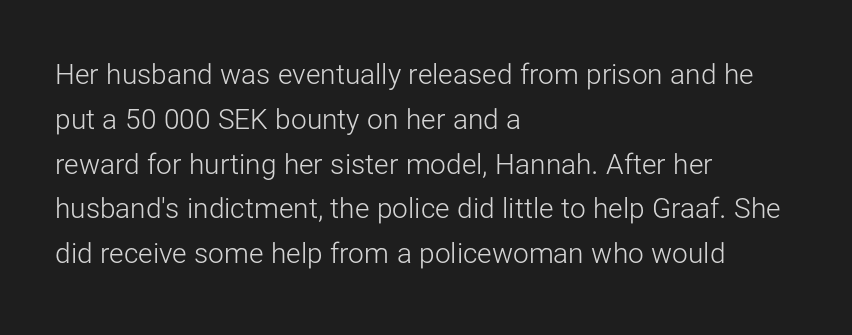
The image shows 28 px light sans-serif type, upright; set left-aligned, normal line spacing (1.6x), normal letter spacing, not underlined; low stroke contrast and a medium x-height.
